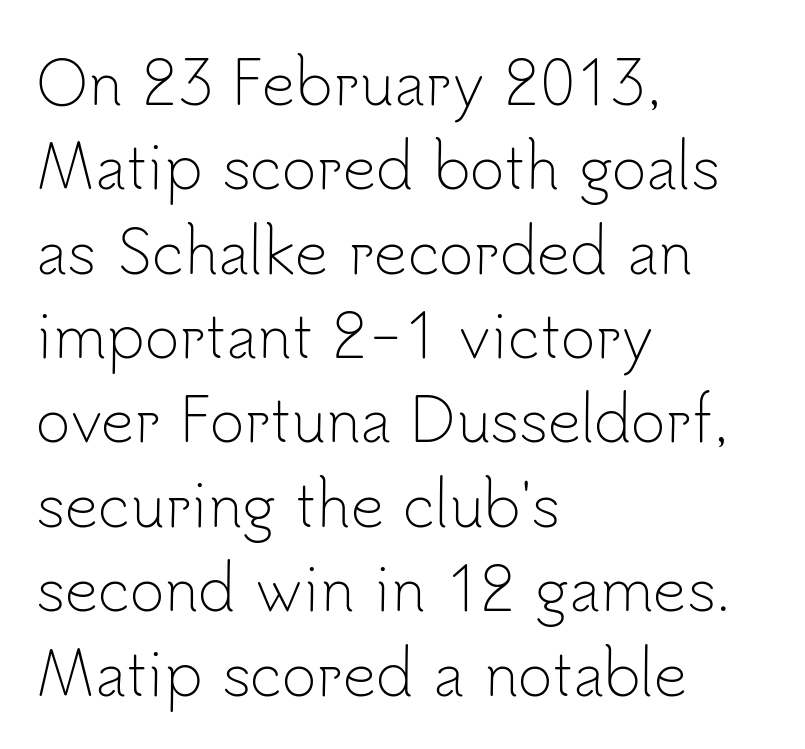
Q: Is the text bold? A: No.
Q: Is the text italic (slanted)? A: No, it is upright.
Q: Is the typeface a serif or a sans-serif typeface? A: Sans-serif.
Q: Is the text underlined? A: No.
Q: How is the paragraph aligned? A: Left-aligned.
Q: Is the spacing between letters normal or unusually wide? A: Normal.
Q: Is the spacing between lines tight, normal or loose? A: Normal.
Q: Width (condensed, normal, or wide)? A: Normal.
Q: Stroke contrast? A: Low.
Q: x-height? A: Small.
Q: Monospaced? A: No.
